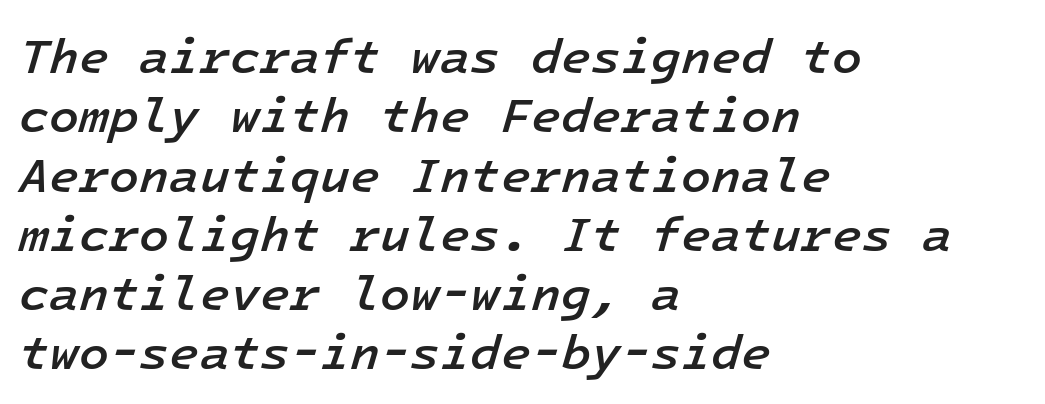
Note the uniform advance width — an 'i' takes as much space as an 'm'. As a designer I'd log this as weight 600, semibold. Tracking here is standard; glyphs follow each other at the usual distance. Line beginnings align vertically; line endings do not. Plain, unruled lines of type.
